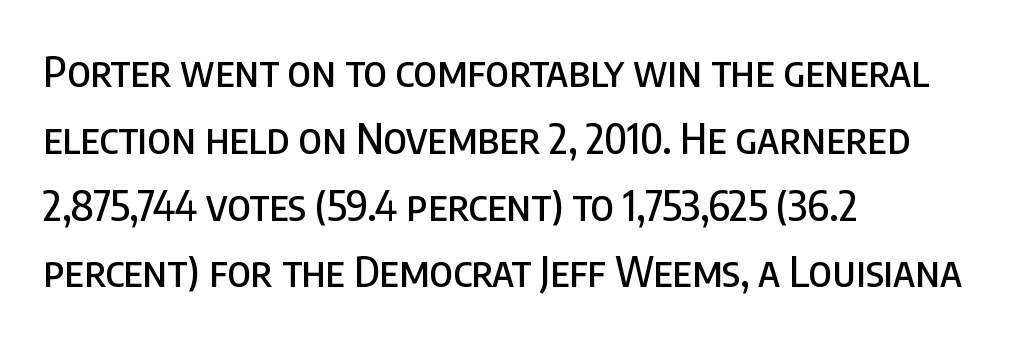
The image shows 42 px condensed sans-serif type, upright; set left-aligned, normal line spacing (1.59x), normal letter spacing, not underlined; low stroke contrast and a large x-height.
